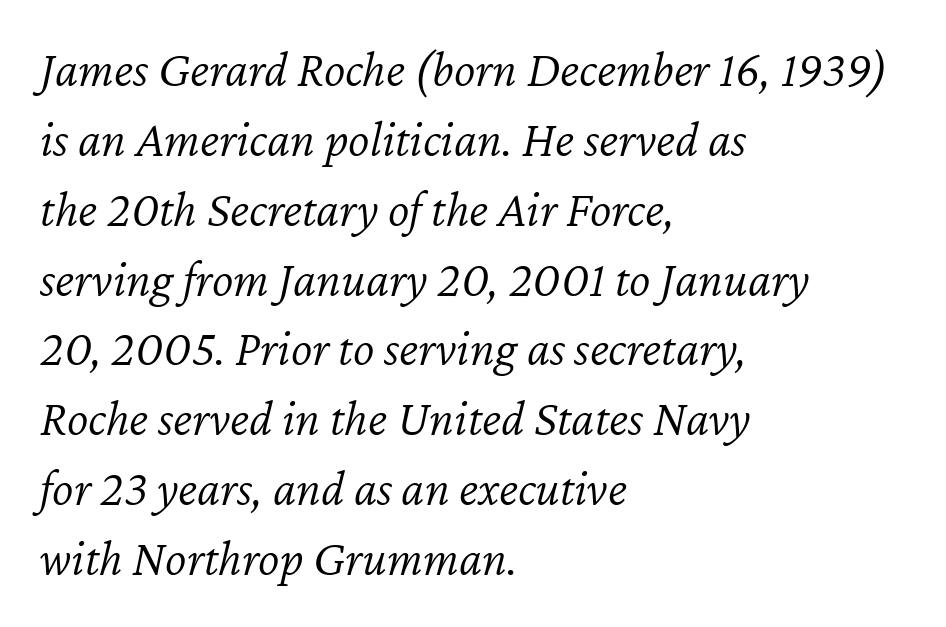
{"italic": "yes", "lean": "right", "slant_degrees": 12, "bold": "no", "weight": "light", "width": "normal", "stroke_contrast": "low", "x_height": "medium", "monospaced": "no", "underline": "no", "align": "left", "line_spacing": "normal", "line_spacing_ratio": 1.37, "letter_spacing": "normal", "letter_spacing_em": 0.0, "glyph_px": 51}
